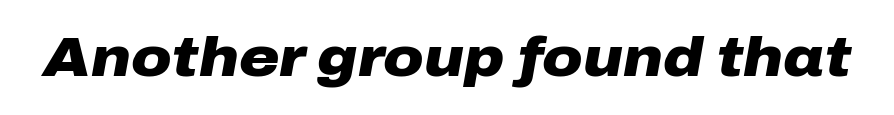
{"italic": "yes", "lean": "right", "slant_degrees": 10, "bold": "yes", "weight": "heavy", "width": "wide", "stroke_contrast": "low", "x_height": "medium", "monospaced": "no", "underline": "no", "letter_spacing": "normal", "letter_spacing_em": 0.0, "glyph_px": 55}
